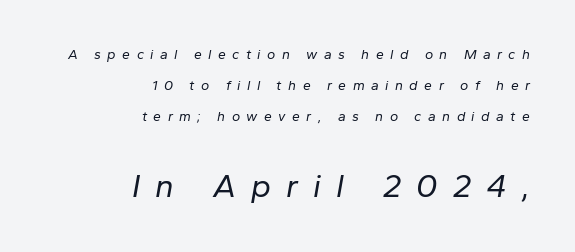
The image shows 33 px regular-weight type, italic (leaning right); set right-aligned, loose line spacing (2.21x), unusually wide letter spacing (+0.46 em), not underlined; the second (bottom) block is 2.36x larger; low stroke contrast and a medium x-height.
